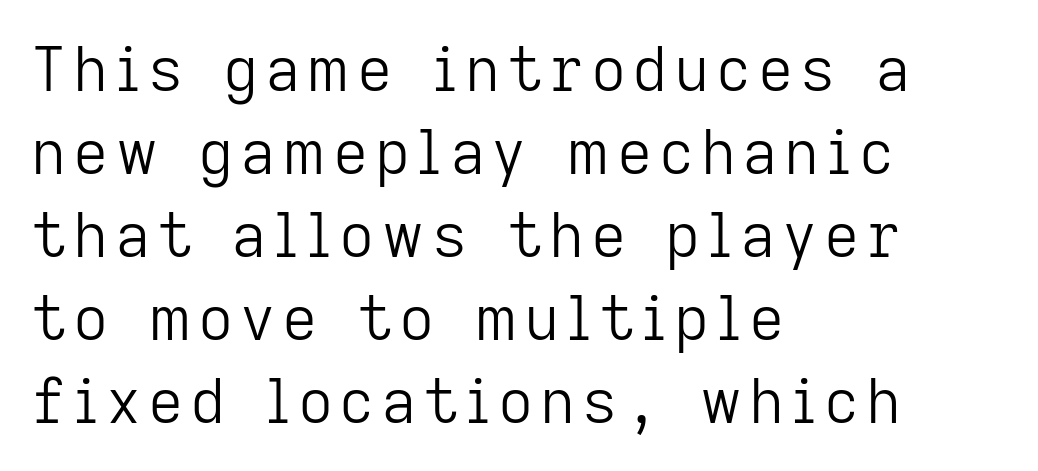
Q: Is the text bold? A: No.
Q: Is the text italic (slanted)? A: No, it is upright.
Q: Is the typeface a serif or a sans-serif typeface? A: Sans-serif.
Q: Is the text underlined? A: No.
Q: How is the paragraph aligned? A: Left-aligned.
Q: Is the spacing between lines tight, normal or loose? A: Normal.
Q: Width (condensed, normal, or wide)? A: Normal.
Q: Stroke contrast? A: Low.
Q: x-height? A: Medium.
Q: Monospaced? A: No.
